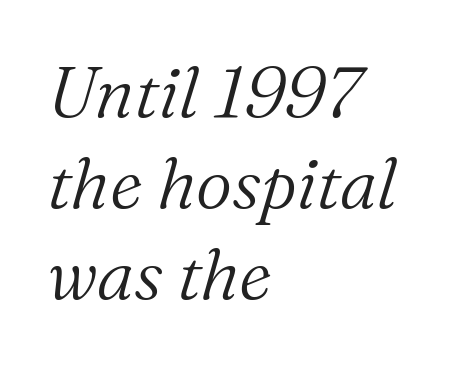
Q: Is the text bold? A: No.
Q: Is the text italic (slanted)? A: Yes, it leans right by about 16 degrees.
Q: Is the typeface a serif or a sans-serif typeface? A: Serif.
Q: Is the text underlined? A: No.
Q: How is the paragraph aligned? A: Left-aligned.
Q: Is the spacing between letters normal or unusually wide? A: Normal.
Q: Is the spacing between lines tight, normal or loose? A: Normal.
Q: Width (condensed, normal, or wide)? A: Normal.
Q: Stroke contrast? A: Medium.
Q: x-height? A: Medium.
Q: Monospaced? A: No.
